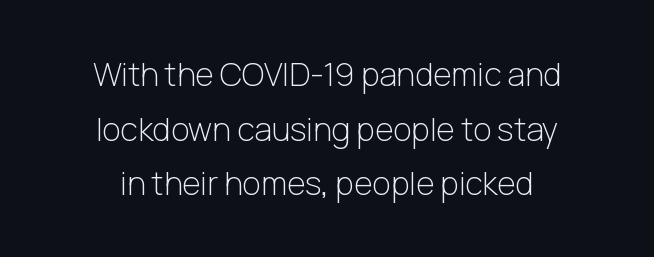
The image shows 32 px light sans-serif type, upright; set centered, line spacing 1.71x, normal letter spacing, not underlined; low stroke contrast and a medium x-height.
